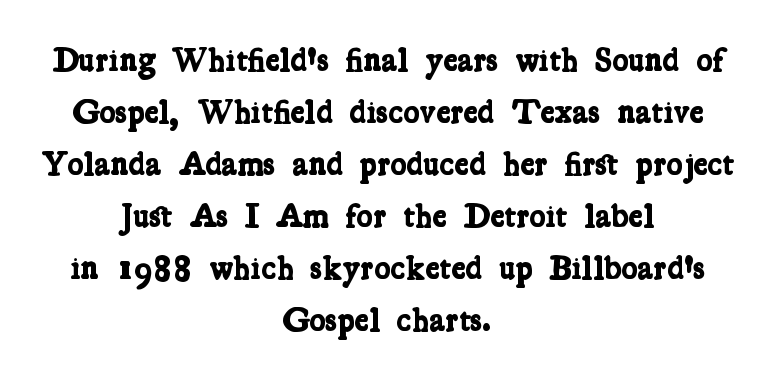
I'd call this a serif setting — the letters wear small feet. This is heavy type, rendered in bold. Honestly, the row spacing looks completely unremarkable. Teacher's note: observe the equal gaps on both sides — that is centered alignment. Here the designer chose a conventional face with non-uniform glyph widths. Glance below the letters and you will spot only blank space.
